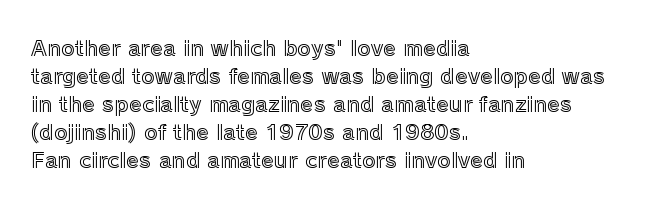
If you measured baseline to baseline, you'd find a middling distance. Descenders are the only things crossing below the line. The lines in this sample share a left origin and differ only in where they stop. Letter spacing: default. Quick note: not italic, upright.
